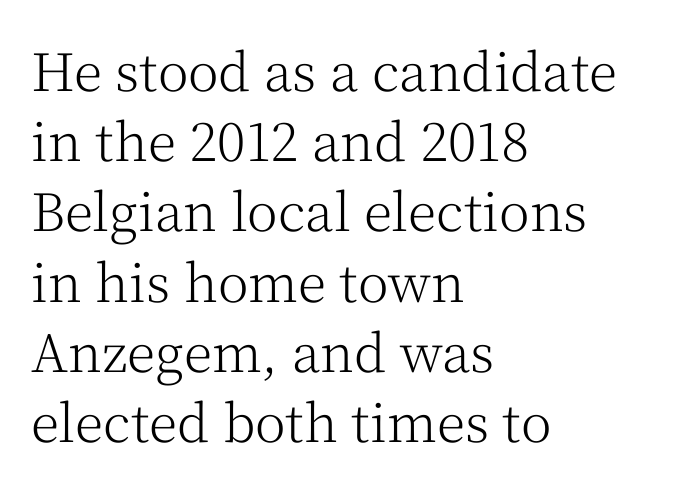
The passage shown is typed in a proportional face where columns would drift. In terms of posture, this sample is upright. Each row of text sits above clean, open space. Stem width sits at or under what a default text font uses. You can tell from the footed stems that serif type was used. Rows of type keep a routine distance in the vertical direction.
